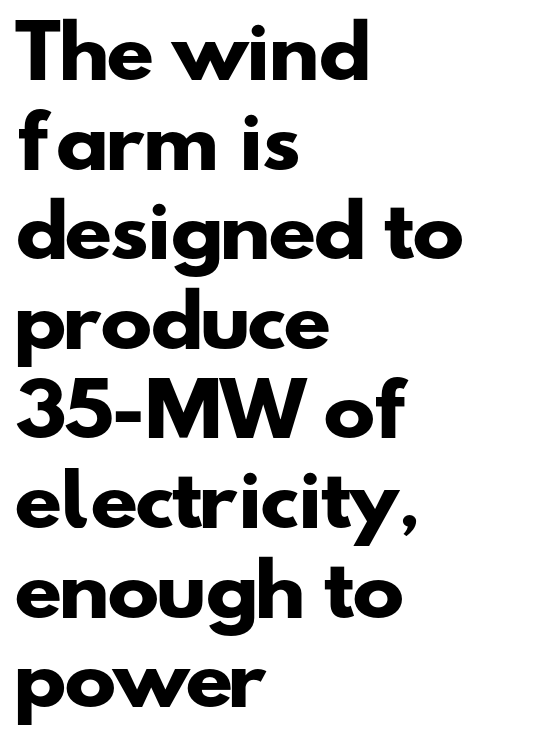
Weight check: bold — yes, fully. Tracking value appears to be zero — textbook default spacing. Typographically, this falls in the sans-serif category. Does the copy run flush right? No — it runs flush left.
